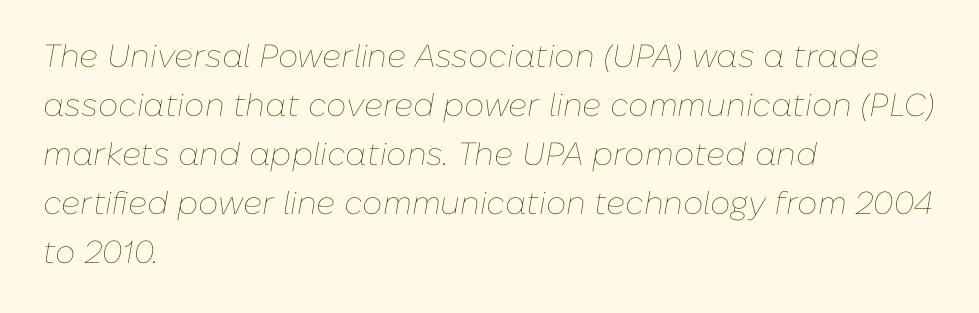
This sample has the flowing, uneven cadence of proportional lettering. Notice how the passage keeps a crisp vertical edge on the left only. Baseline-to-baseline distance is the conventional proportion of letter height. No extra tracking has been applied to these lines. The words here are not underlined.
